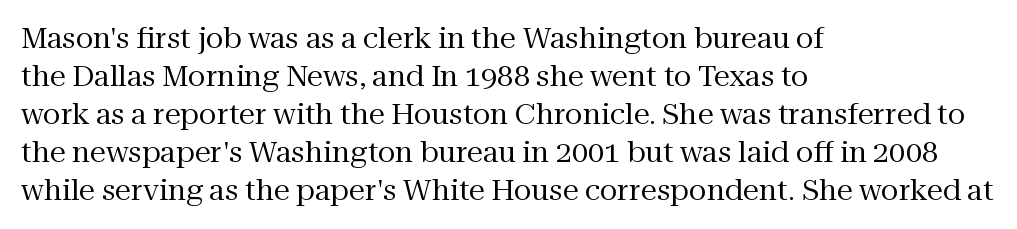
Q: Is the text bold? A: No.
Q: Is the text italic (slanted)? A: No, it is upright.
Q: Is the typeface a serif or a sans-serif typeface? A: Serif.
Q: Is the text underlined? A: No.
Q: How is the paragraph aligned? A: Left-aligned.
Q: Is the spacing between letters normal or unusually wide? A: Normal.
Q: Is the spacing between lines tight, normal or loose? A: Normal.
Q: Width (condensed, normal, or wide)? A: Normal.
Q: Stroke contrast? A: Medium.
Q: x-height? A: Medium.
Q: Monospaced? A: No.
